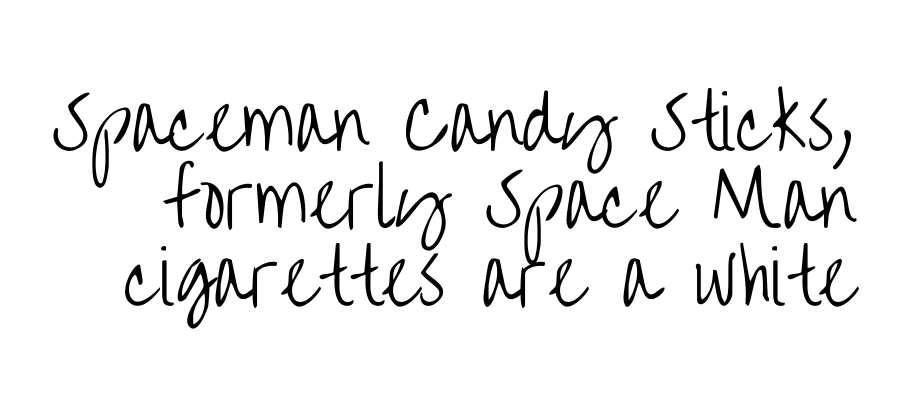
Q: Is the text bold? A: No.
Q: Is the text italic (slanted)? A: No, it is upright.
Q: Is the typeface a serif or a sans-serif typeface? A: Sans-serif.
Q: Is the text underlined? A: No.
Q: Is the spacing between letters normal or unusually wide? A: Normal.
Q: Is the spacing between lines tight, normal or loose? A: Tight.
Q: Width (condensed, normal, or wide)? A: Condensed.
Q: Stroke contrast? A: Low.
Q: x-height? A: Large.
Q: Monospaced? A: No.
